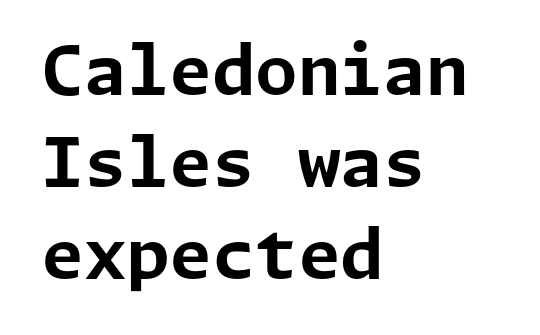
Q: Is the text bold? A: Yes.
Q: Is the text italic (slanted)? A: No, it is upright.
Q: Is the typeface a serif or a sans-serif typeface? A: Sans-serif.
Q: Is the text underlined? A: No.
Q: How is the paragraph aligned? A: Left-aligned.
Q: Is the spacing between letters normal or unusually wide? A: Normal.
Q: Is the spacing between lines tight, normal or loose? A: Normal.
Q: Width (condensed, normal, or wide)? A: Normal.
Q: Stroke contrast? A: Low.
Q: x-height? A: Medium.
